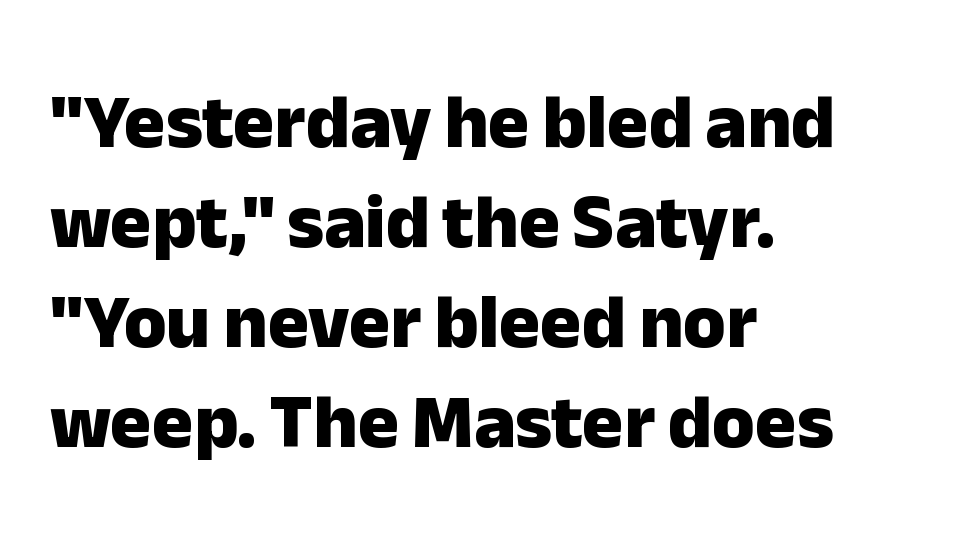
Observe the ordinary spacing: letters are neighbours, not strangers. A typesetter would call this leading conventional body-copy spacing. This rendering uses left alignment, leaving the right contour irregular. The strokes are fattened all the way to bold. Honestly, there is no underline to notice here at all. Classification — sans serif.
